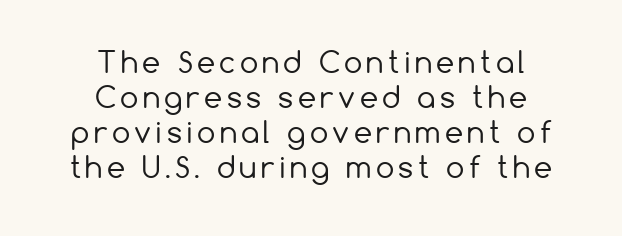
{"serif": "no", "italic": "no", "bold": "no", "weight": "regular", "width": "normal", "stroke_contrast": "low", "x_height": "medium", "monospaced": "no", "underline": "no", "align": "center", "line_spacing_ratio": 1.21, "glyph_px": 29}
